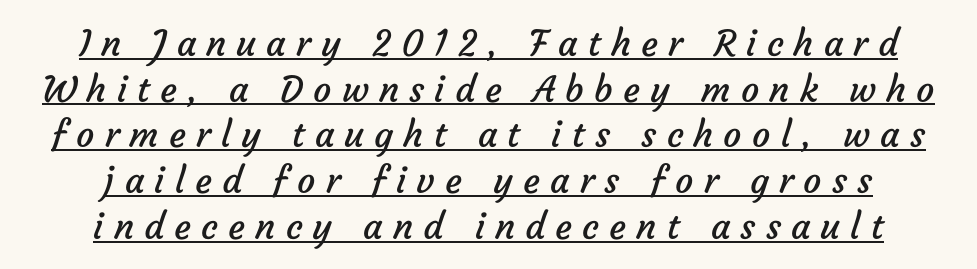
The image shows 36 px regular-weight sans-serif type; set centered, normal line spacing (1.27x), unusually wide letter spacing (+0.28 em), underlined; low stroke contrast and a medium x-height.
